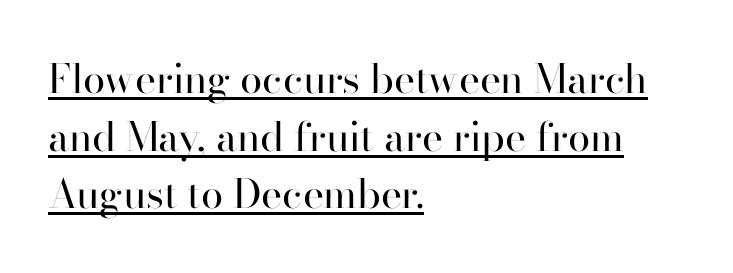
Serif or sans? Serif — the stroke terminals have little feet. A typesetter would call this zero additional tracking. Typeset ragged right — the left edge is the straight one. Underline: present.
